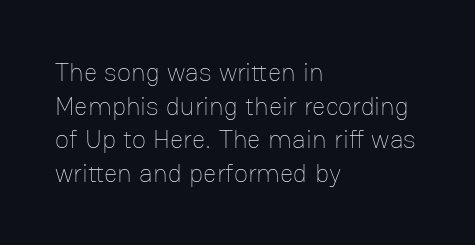
The image shows 26 px text type, upright; set left-aligned, normal line spacing (1.29x), normal letter spacing, not underlined.
